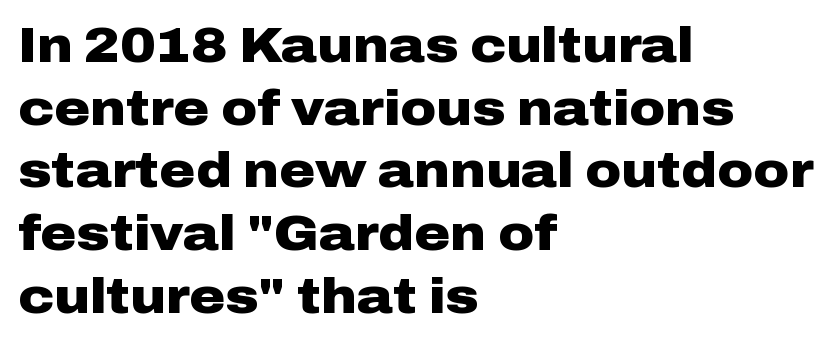
Clear beneath every line of the passage. Is the letter spacing exaggerated? No — it looks like the ordinary default. Grotesque or geometric, the face here clearly has no serifs. Proportional: the letters do not fall into vertical columns.
